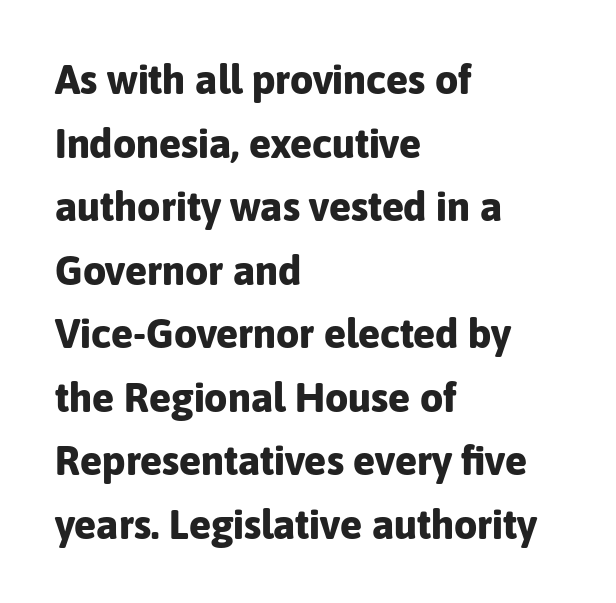
{"serif": "no", "italic": "no", "bold": "yes", "weight": "bold", "width": "normal", "stroke_contrast": "low", "x_height": "medium", "monospaced": "no", "underline": "no", "align": "left", "line_spacing": "normal", "line_spacing_ratio": 1.55, "letter_spacing": "normal", "letter_spacing_em": 0.0, "glyph_px": 41}
